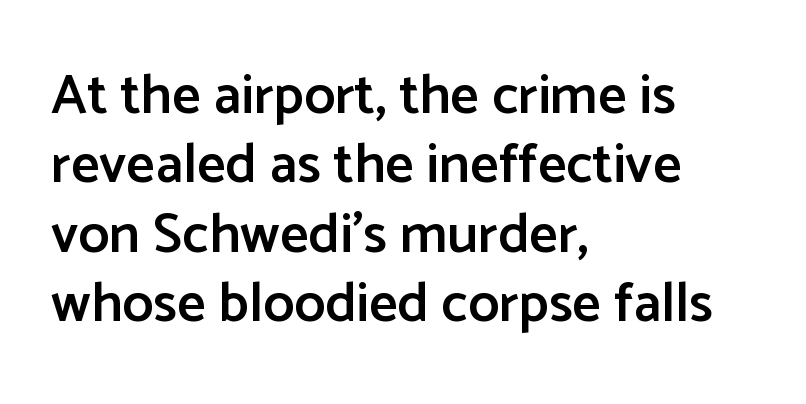
Typesetter's note: demi weight, one step under bold. A classic flush-left, rag-right setting is used for this passage. The specimen omits any rule beneath the text block's lines. Check where the strokes stop: nothing finishes them off — pure sans.
